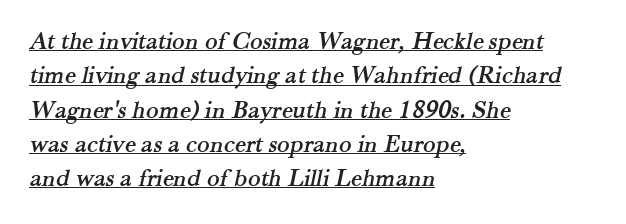
{"underline": "yes", "align": "left", "line_spacing": "normal", "line_spacing_ratio": 1.32, "letter_spacing": "normal", "letter_spacing_em": 0.0, "glyph_px": 26}
